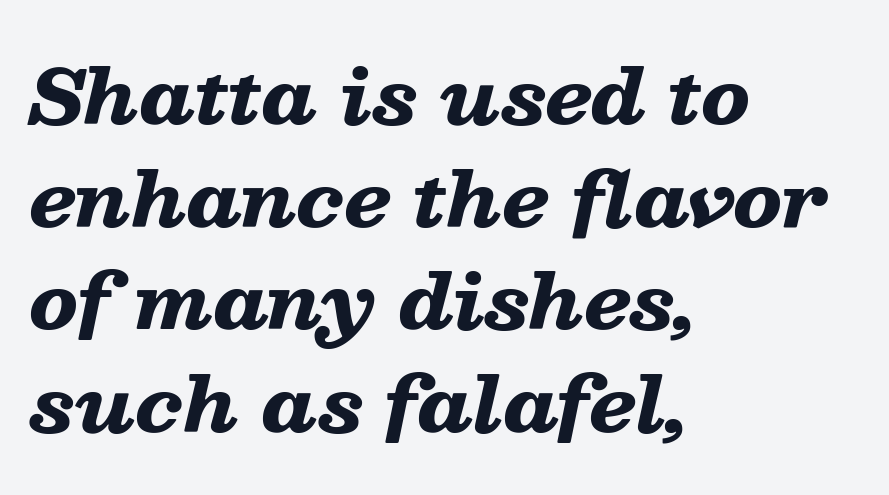
Q: Is the text bold? A: Yes.
Q: Is the text italic (slanted)? A: Yes, it leans right by about 13 degrees.
Q: Is the text underlined? A: No.
Q: How is the paragraph aligned? A: Left-aligned.
Q: Is the spacing between letters normal or unusually wide? A: Normal.
Q: Is the spacing between lines tight, normal or loose? A: Normal.
Q: Width (condensed, normal, or wide)? A: Wide.
Q: Stroke contrast? A: Low.
Q: x-height? A: Medium.
Q: Monospaced? A: No.
